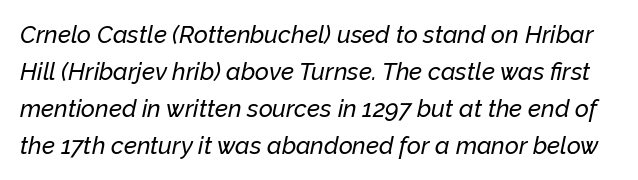
{"italic": "yes", "lean": "right", "slant_degrees": 12, "underline": "no", "line_spacing": "normal", "line_spacing_ratio": 1.54, "letter_spacing": "normal", "letter_spacing_em": 0.0, "glyph_px": 24}
